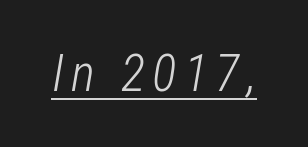
Has an underline been added? It has. The rendering uses natural spacing where letterforms have individual widths. Emphasis-style slanted type is in use. Unbolded letterforms with no extra heft.
